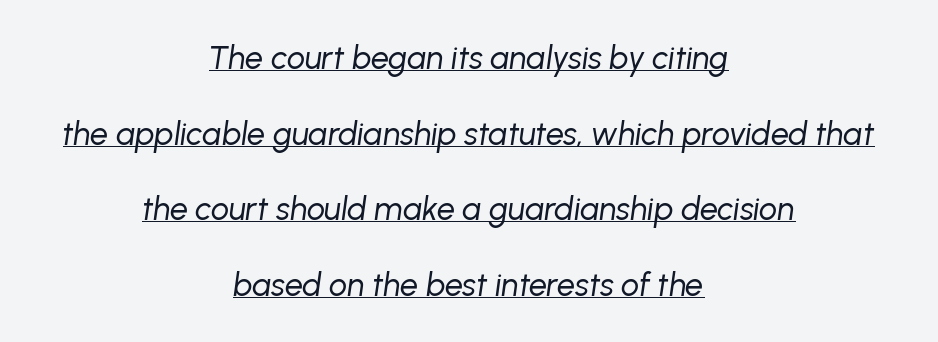
The image shows 32 px regular-weight type, italic (leaning right); set centered, loose line spacing (2.36x), normal letter spacing, underlined; low stroke contrast and a medium x-height.
